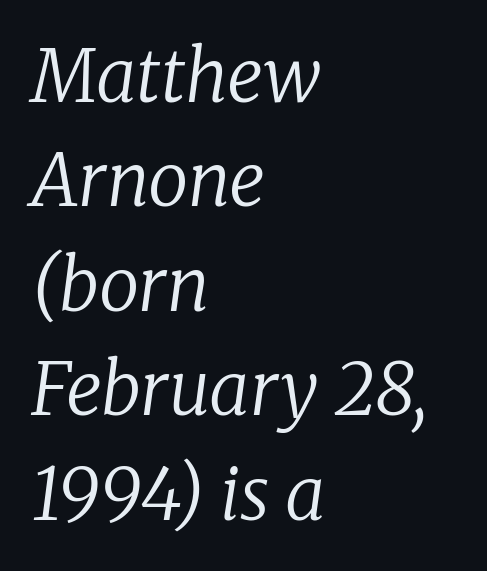
The image shows 72 px regular-weight serif type, italic (leaning right); set left-aligned, normal line spacing (1.45x), normal letter spacing, not underlined; low stroke contrast and a medium x-height.
